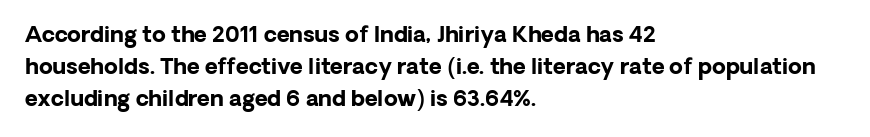
The image shows 22 px bold type, upright; set left-aligned, normal line spacing (1.45x), normal letter spacing, not underlined.
